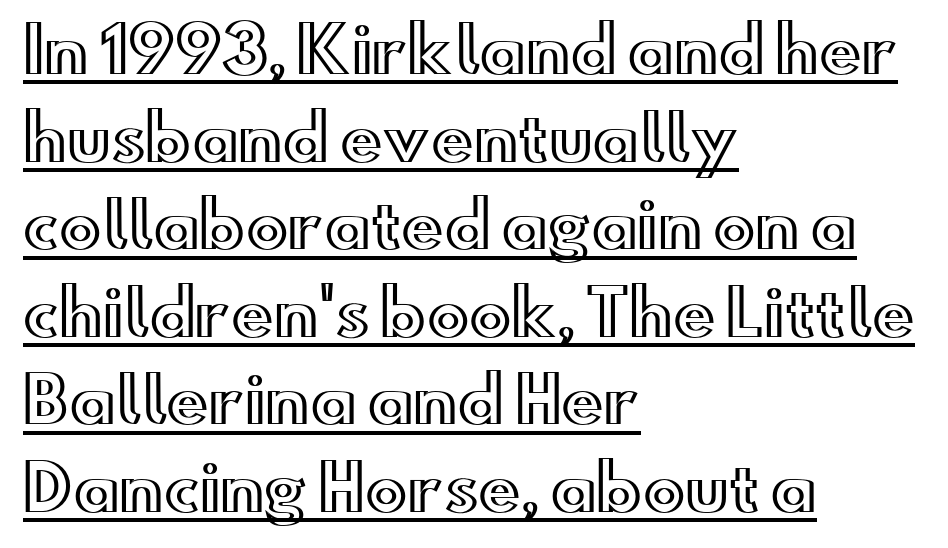
{"italic": "no", "width": "wide", "x_height": "small", "monospaced": "no", "underline": "yes", "align": "left", "line_spacing": "normal", "line_spacing_ratio": 1.39, "letter_spacing": "normal", "letter_spacing_em": 0.0, "glyph_px": 63}
